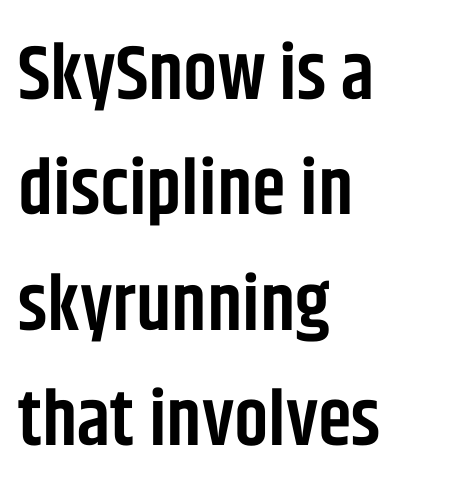
{"serif": "no", "italic": "no", "bold": "semi", "weight": "semibold", "width": "condensed", "stroke_contrast": "low", "x_height": "large", "monospaced": "no", "underline": "no", "align": "left", "line_spacing": "normal", "line_spacing_ratio": 1.5, "letter_spacing": "normal", "letter_spacing_em": 0.0, "glyph_px": 77}
